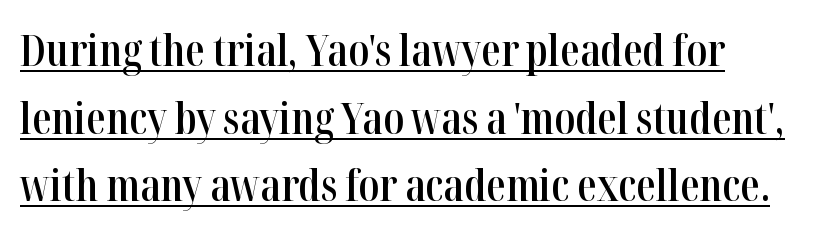
The image shows 43 px semibold, condensed serif type, upright; set normal line spacing (1.57x), normal letter spacing, underlined; high stroke contrast and a medium x-height.
